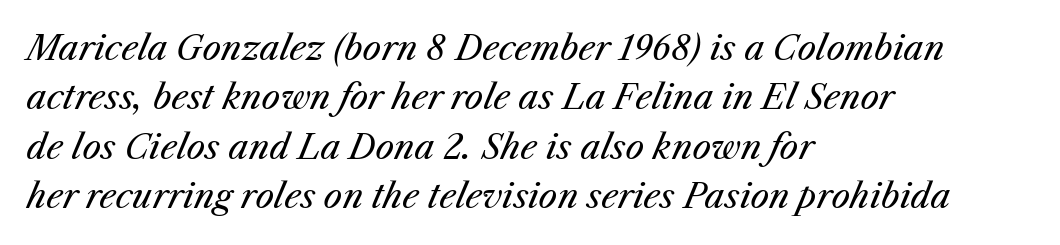
{"italic": "yes", "lean": "right", "slant_degrees": 25, "bold": "no", "weight": "regular", "width": "normal", "stroke_contrast": "medium", "x_height": "medium", "monospaced": "no", "underline": "no", "align": "left", "line_spacing": "normal", "line_spacing_ratio": 1.5, "letter_spacing": "normal", "letter_spacing_em": 0.0, "glyph_px": 33}
